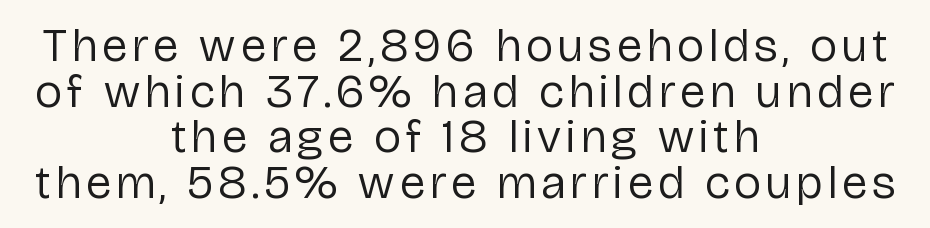
Think standard paragraph weight, or any step lighter than that. Which margin do the lines hug? Neither — every line sits in the middle. Vertical spacing — tight. You could not count columns in this text — the font is proportionally spaced. Unlike a traditional serif, this face leaves its strokes unadorned. Descenders are the only things crossing below the line.
